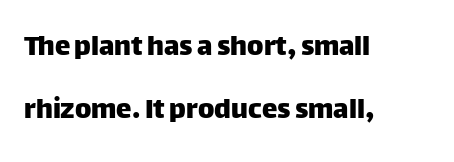
What stands out about the letter spacing? Nothing — it is the standard amount. Do the characters align in a grid? No, the font is proportional. A great deal of white space separates one row of letters from the next. Clear beneath every line of the passage. Do the letters lean? They stand straight. One-word summary of the alignment: left.
